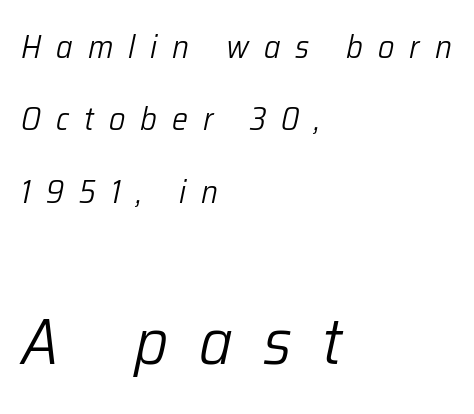
Q: Is the text bold? A: No.
Q: Is the text italic (slanted)? A: Yes, it leans right by about 12 degrees.
Q: Is the text underlined? A: No.
Q: How is the paragraph aligned? A: Left-aligned.
Q: Is the spacing between letters normal or unusually wide? A: Unusually wide.
Q: Is the spacing between lines tight, normal or loose? A: Loose.
Q: Which block of text is set in a larger size, the first (top) or the second (bottom)? A: The second (bottom) one.
Q: Width (condensed, normal, or wide)? A: Normal.
Q: Stroke contrast? A: Low.
Q: x-height? A: Medium.
Q: Monospaced? A: No.
